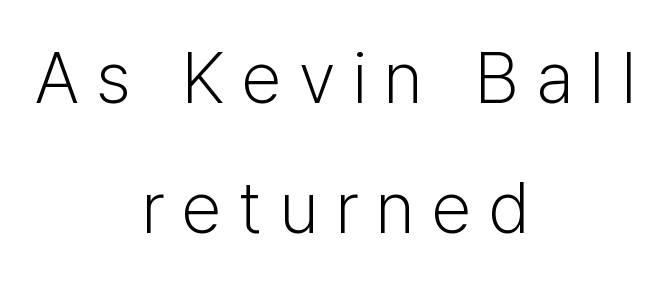
{"serif": "no", "italic": "no", "bold": "no", "weight": "light", "width": "normal", "stroke_contrast": "low", "x_height": "medium", "monospaced": "no", "underline": "no", "align": "center", "line_spacing_ratio": 1.81, "letter_spacing": "wide", "letter_spacing_em": 0.24, "glyph_px": 72}
